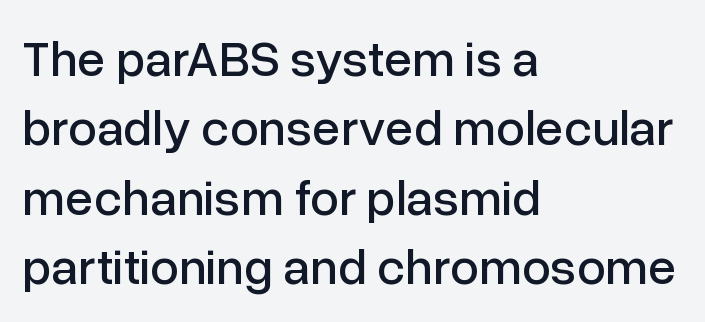
{"serif": "no", "italic": "no", "width": "normal", "stroke_contrast": "low", "x_height": "medium", "monospaced": "no", "underline": "no", "align": "left", "line_spacing": "normal", "line_spacing_ratio": 1.36, "letter_spacing": "normal", "letter_spacing_em": 0.0, "glyph_px": 51}
